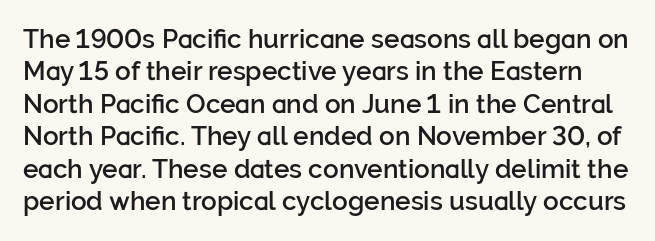
Q: Is the text bold? A: Semi-bold.
Q: Is the text italic (slanted)? A: No, it is upright.
Q: Is the text underlined? A: No.
Q: Is the spacing between letters normal or unusually wide? A: Normal.
Q: Is the spacing between lines tight, normal or loose? A: Normal.
